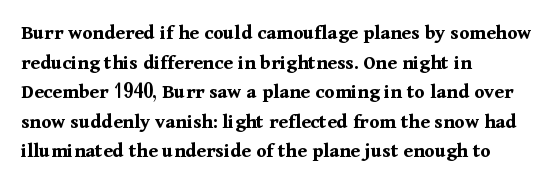
Q: Is the text bold? A: Yes.
Q: Is the text italic (slanted)? A: No, it is upright.
Q: Is the text underlined? A: No.
Q: How is the paragraph aligned? A: Left-aligned.
Q: Is the spacing between letters normal or unusually wide? A: Normal.
Q: Is the spacing between lines tight, normal or loose? A: Normal.
